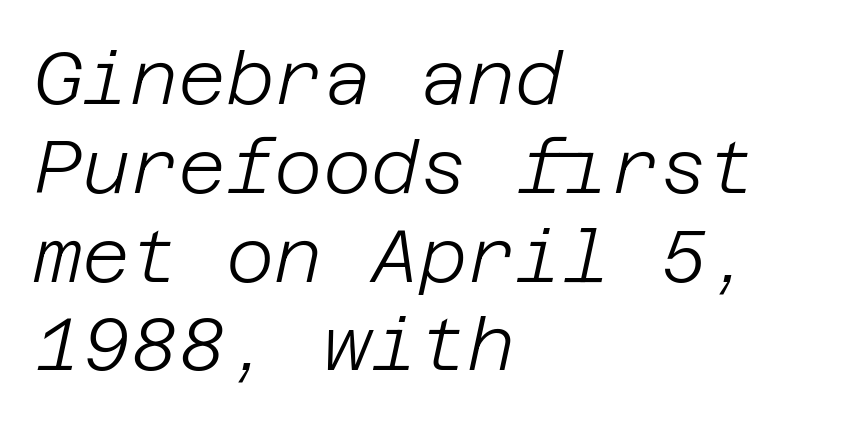
Q: Is the text bold? A: No.
Q: Is the text italic (slanted)? A: Yes, it leans right by about 12 degrees.
Q: Is the text underlined? A: No.
Q: How is the paragraph aligned? A: Left-aligned.
Q: Is the spacing between letters normal or unusually wide? A: Normal.
Q: Width (condensed, normal, or wide)? A: Normal.
Q: Stroke contrast? A: Low.
Q: x-height? A: Large.
